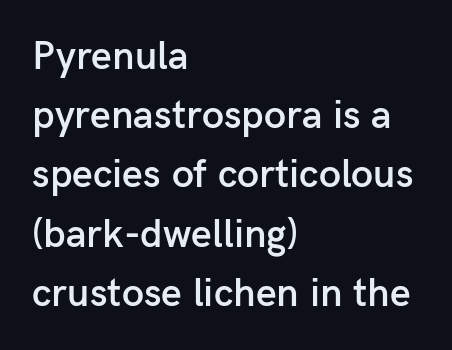
Q: Is the text bold? A: Semi-bold.
Q: Is the text italic (slanted)? A: No, it is upright.
Q: Is the typeface a serif or a sans-serif typeface? A: Sans-serif.
Q: Is the text underlined? A: No.
Q: How is the paragraph aligned? A: Left-aligned.
Q: Is the spacing between letters normal or unusually wide? A: Normal.
Q: Is the spacing between lines tight, normal or loose? A: Normal.
Q: Width (condensed, normal, or wide)? A: Normal.
Q: Stroke contrast? A: Low.
Q: x-height? A: Medium.
Q: Monospaced? A: No.
